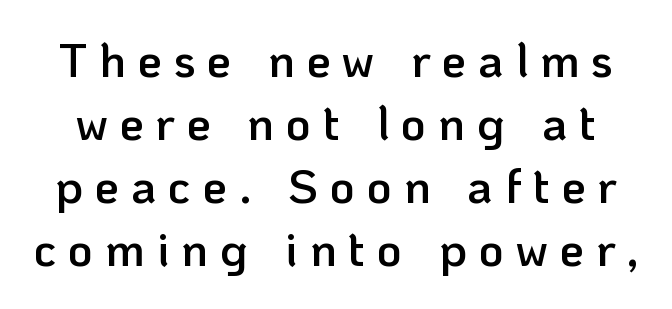
The tracking jumps out immediately: characters are airy and widely separated. A sans-serif font was chosen for this passage. Tall strokes in this sample are plumb rather than angled. Each glyph is drawn with semibold strokes, heavier than normal yet not fully bold.
